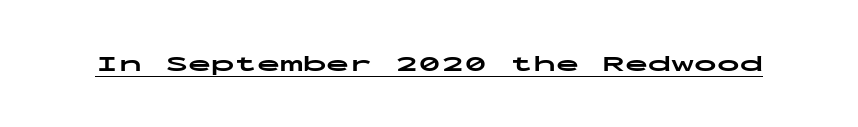
{"italic": "no", "bold": "yes", "underline": "yes", "letter_spacing": "normal", "letter_spacing_em": 0.0, "glyph_px": 23}
